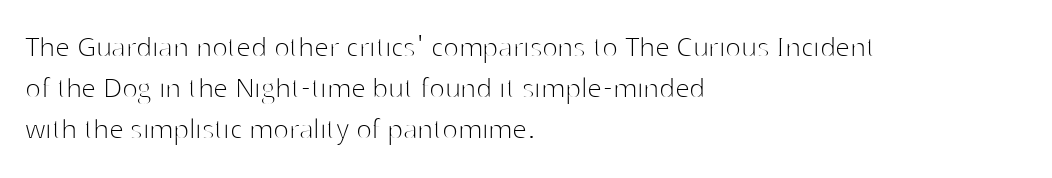
A typesetter would call this proportional, since set widths differ per character. Designer's note — italics off, roman on. The block of text has a typical density, with ordinary space between rows. Which margin do the lines hug? The left one — the right edge is uneven.
